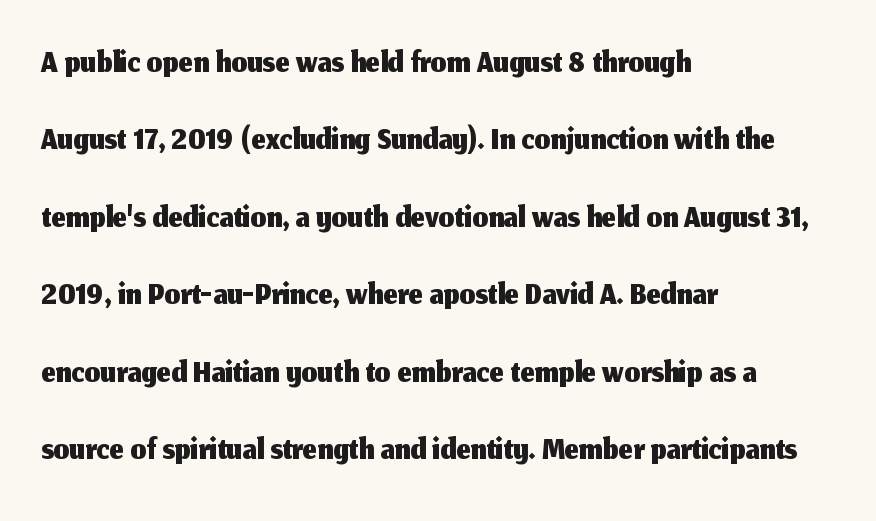
{"serif": "no", "italic": "no", "width": "normal", "stroke_contrast": "medium", "x_height": "medium", "monospaced": "no", "underline": "no", "align": "left", "line_spacing": "normal", "line_spacing_ratio": 1.55, "letter_spacing": "normal", "letter_spacing_em": 0.0, "glyph_px": 50}
